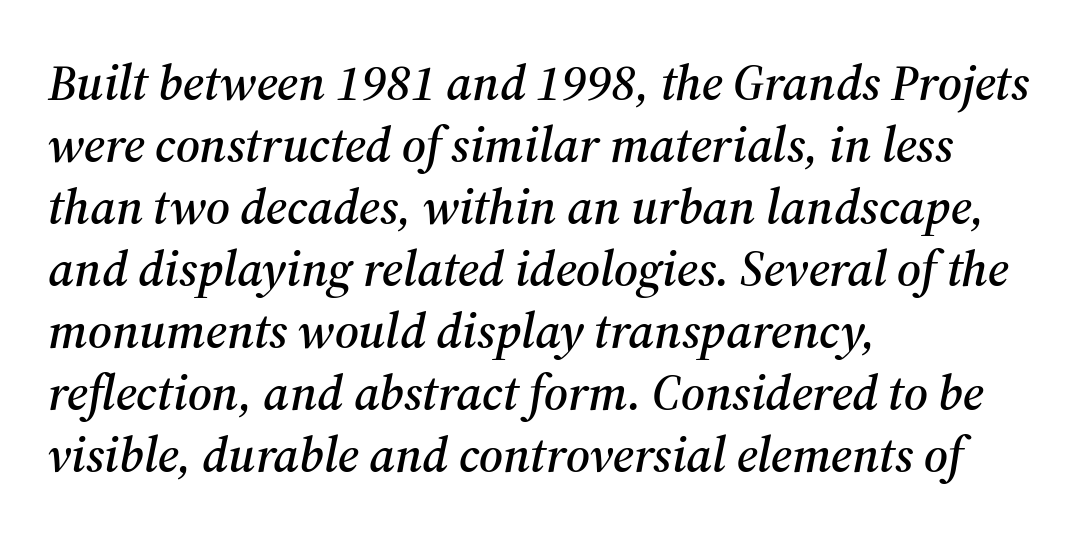
{"serif": "yes", "italic": "yes", "lean": "right", "slant_degrees": 12, "width": "normal", "stroke_contrast": "medium", "x_height": "medium", "monospaced": "no", "underline": "no", "align": "left", "line_spacing_ratio": 1.24, "letter_spacing": "normal", "letter_spacing_em": 0.0, "glyph_px": 50}
